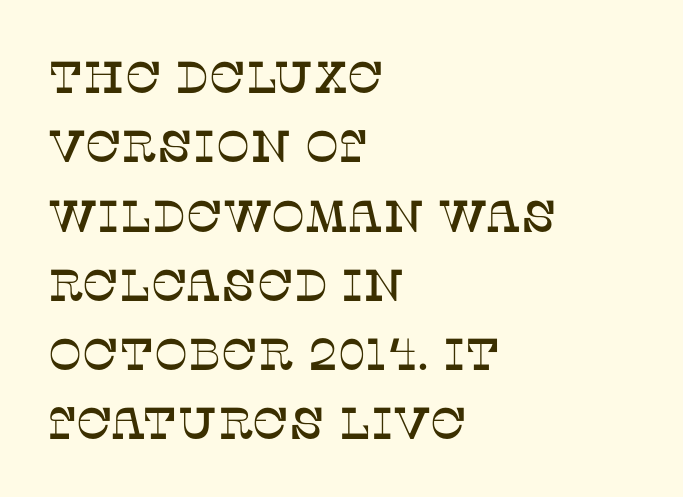
{"serif": "yes", "italic": "no", "width": "normal", "stroke_contrast": "low", "x_height": "large", "monospaced": "no", "underline": "no", "align": "left", "line_spacing": "normal", "line_spacing_ratio": 1.54, "letter_spacing": "normal", "letter_spacing_em": 0.0, "glyph_px": 45}
